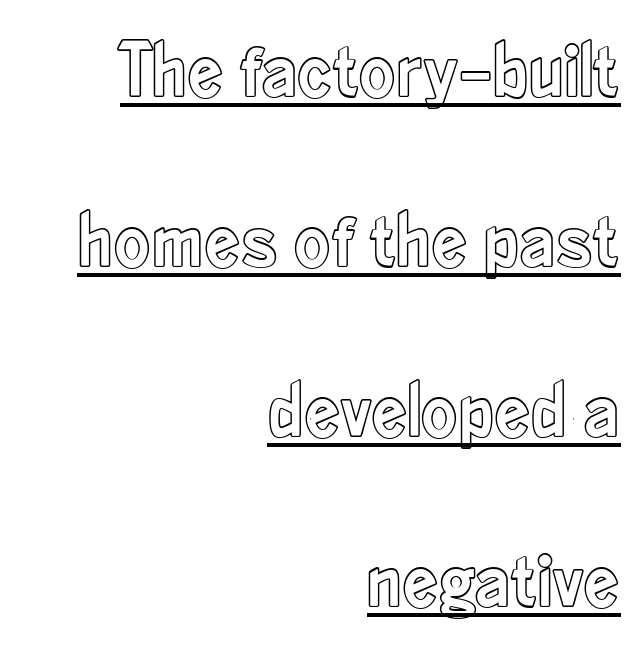
Q: Is the text italic (slanted)? A: No, it is upright.
Q: Is the text underlined? A: Yes.
Q: How is the paragraph aligned? A: Right-aligned.
Q: Is the spacing between letters normal or unusually wide? A: Normal.
Q: Is the spacing between lines tight, normal or loose? A: Loose.
Q: Width (condensed, normal, or wide)? A: Condensed.
Q: x-height? A: Small.
Q: Monospaced? A: No.
